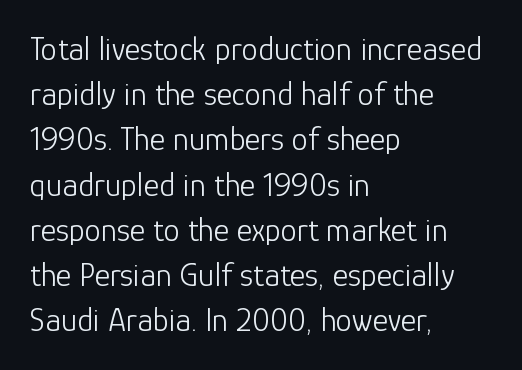
{"serif": "no", "italic": "no", "bold": "no", "weight": "light", "width": "normal", "stroke_contrast": "low", "x_height": "medium", "monospaced": "no", "underline": "no", "align": "left", "line_spacing": "normal", "line_spacing_ratio": 1.37, "letter_spacing": "normal", "letter_spacing_em": 0.0, "glyph_px": 33}
